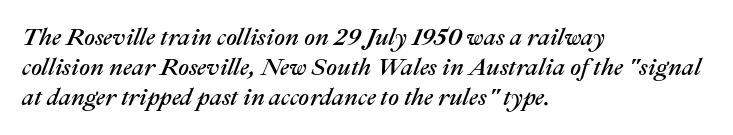
The image shows 24 px text type, italic (leaning right); set left-aligned, line spacing 1.24x, normal letter spacing, not underlined.
